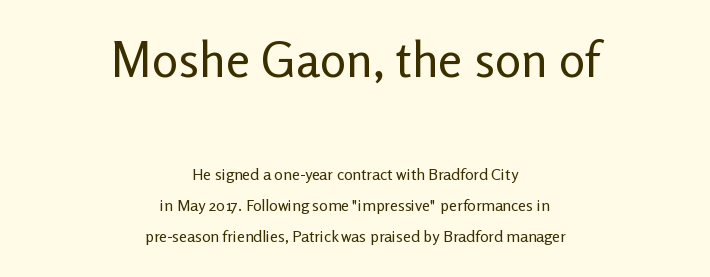
The image shows 49 px regular-weight sans-serif type, upright; set centered, loose line spacing (1.94x), normal letter spacing, not underlined; the first (top) block is 3.06x larger; low stroke contrast and a medium x-height.
